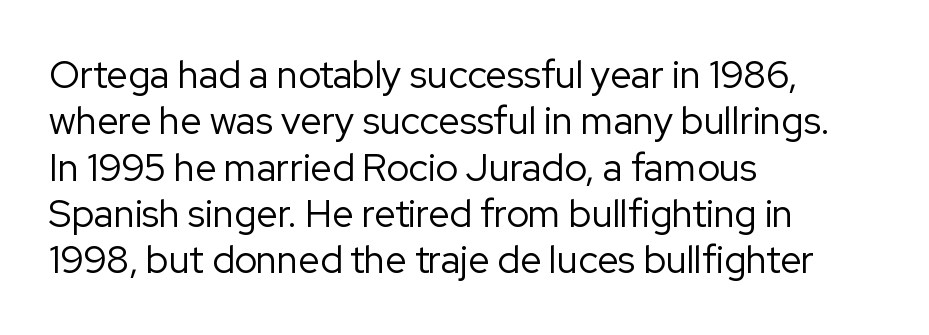
The image shows 38 px regular-weight sans-serif type, upright; set left-aligned, line spacing 1.22x, normal letter spacing, not underlined; low stroke contrast and a medium x-height.
